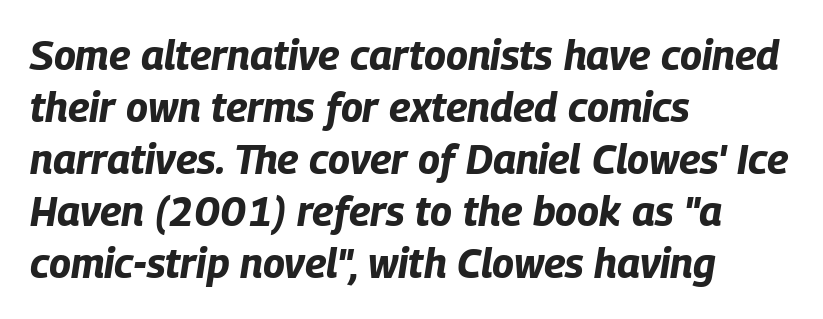
{"italic": "yes", "lean": "right", "slant_degrees": 9, "bold": "yes", "weight": "bold", "width": "condensed", "stroke_contrast": "low", "x_height": "large", "monospaced": "no", "underline": "no", "align": "left", "line_spacing": "normal", "line_spacing_ratio": 1.27, "letter_spacing": "normal", "letter_spacing_em": 0.0, "glyph_px": 41}
